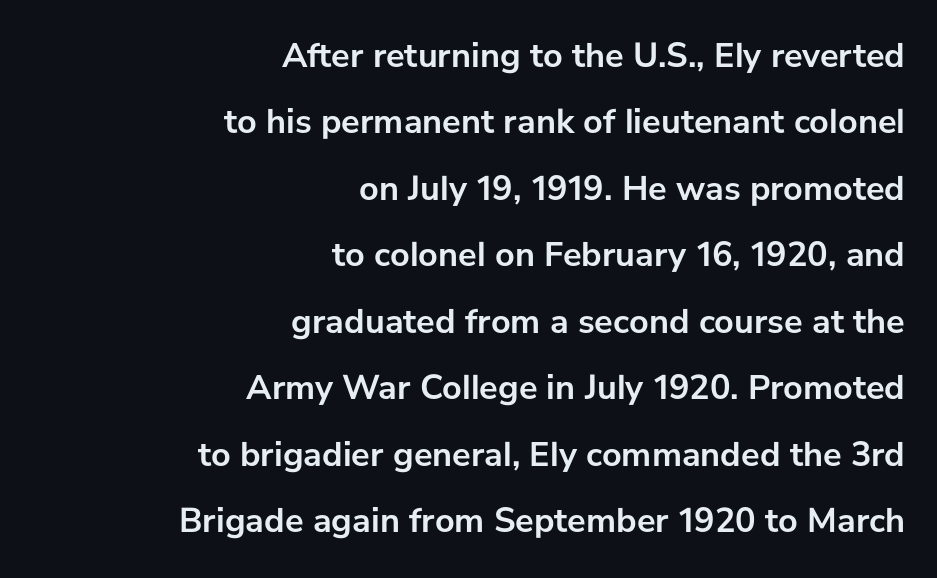
Honestly, the rows look like they've been pulled way apart. Italic? Not at all — the glyphs are vertical. Bold? Absolutely — the strokes are thick and heavy. The text block is weighted toward the right margin, trailing off unevenly leftward. Students, note that the glyphs here touch the page at normal intervals.
